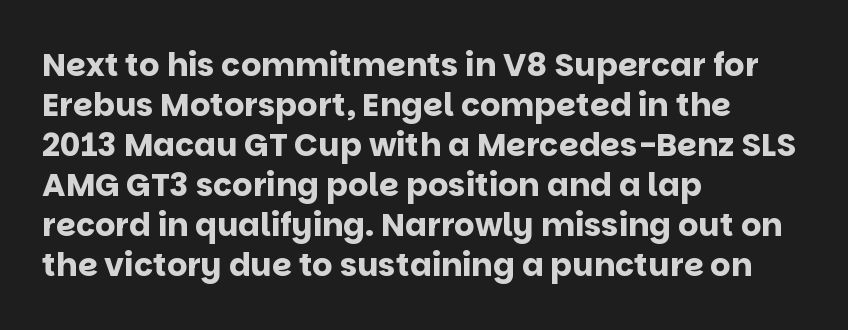
{"serif": "no", "italic": "no", "bold": "yes", "weight": "bold", "width": "normal", "stroke_contrast": "low", "x_height": "large", "monospaced": "no", "underline": "no", "align": "left", "line_spacing": "normal", "line_spacing_ratio": 1.25, "letter_spacing": "normal", "letter_spacing_em": 0.0, "glyph_px": 32}
